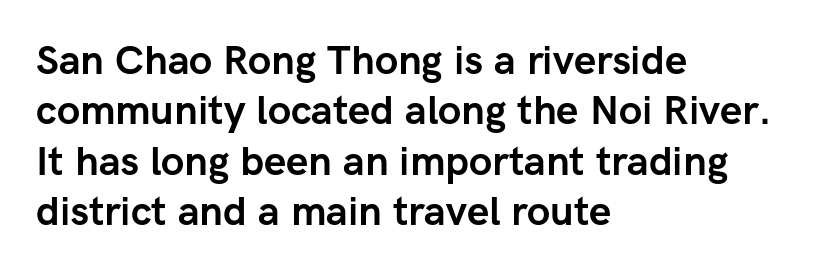
The image shows 40 px semibold sans-serif type, upright; set left-aligned, normal line spacing (1.26x), normal letter spacing, not underlined; low stroke contrast and a medium x-height.
